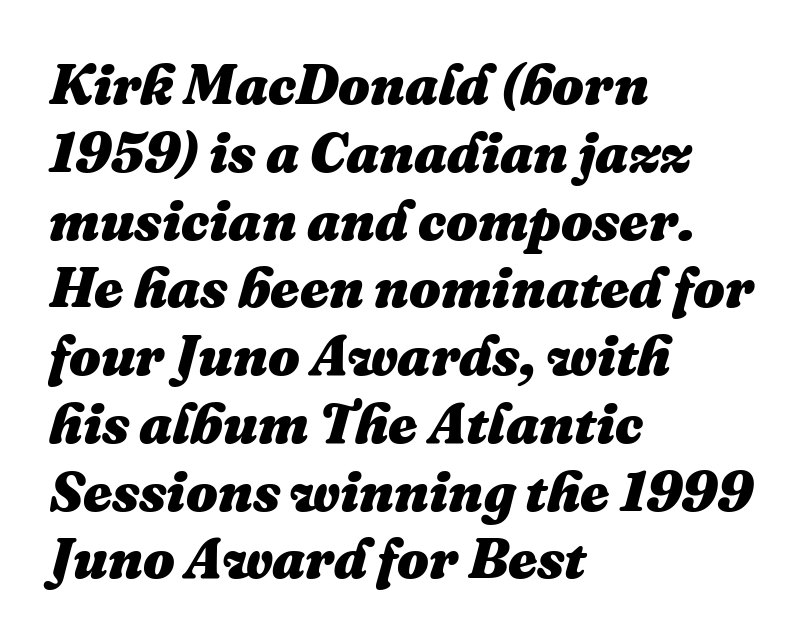
The image shows 56 px heavy type, italic (leaning right); set left-aligned, line spacing 1.21x, normal letter spacing, not underlined; medium stroke contrast and a medium x-height.
